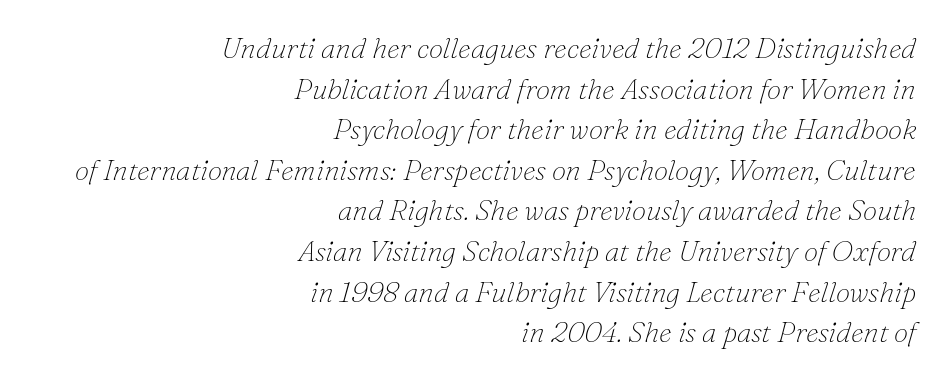
Is the block centered? No — it sits flush against the right margin. Honestly, the row spacing looks completely unremarkable. It's the slanting kind of type. A bare baseline throughout the passage.
